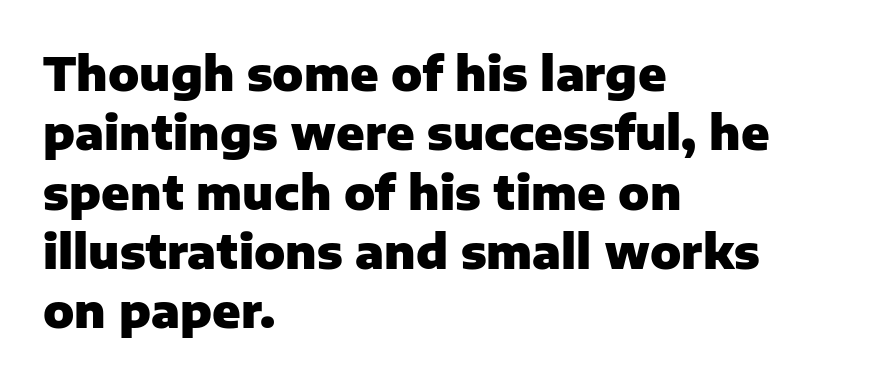
{"serif": "no", "italic": "no", "bold": "yes", "weight": "heavy", "width": "normal", "stroke_contrast": "low", "x_height": "medium", "monospaced": "no", "underline": "no", "align": "left", "line_spacing": "normal", "line_spacing_ratio": 1.29, "letter_spacing": "normal", "letter_spacing_em": 0.0, "glyph_px": 46}
